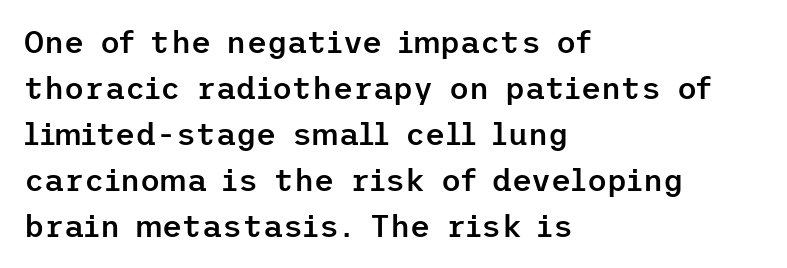
The image shows 31 px semibold sans-serif type, upright; set left-aligned, normal line spacing (1.48x), normal letter spacing, not underlined; low stroke contrast and a medium x-height.
